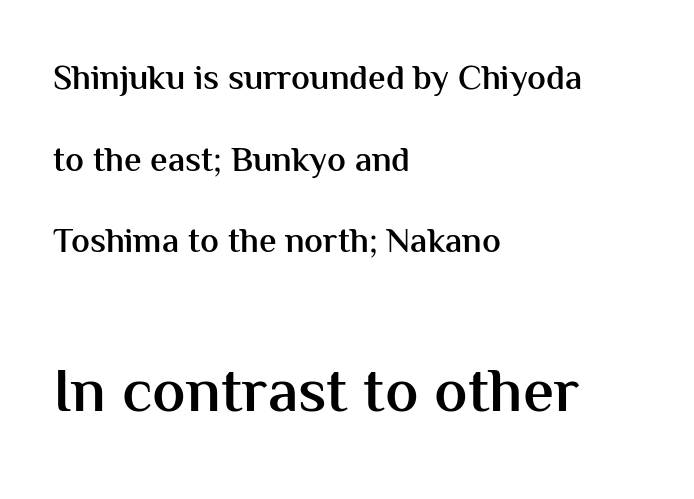
{"serif": "no", "italic": "no", "bold": "semi", "weight": "semibold", "width": "normal", "stroke_contrast": "medium", "x_height": "medium", "monospaced": "no", "underline": "no", "align": "left", "line_spacing": "loose", "line_spacing_ratio": 2.33, "letter_spacing": "normal", "letter_spacing_em": 0.0, "larger_block": "second", "size_ratio": 1.77, "glyph_px": 62}
